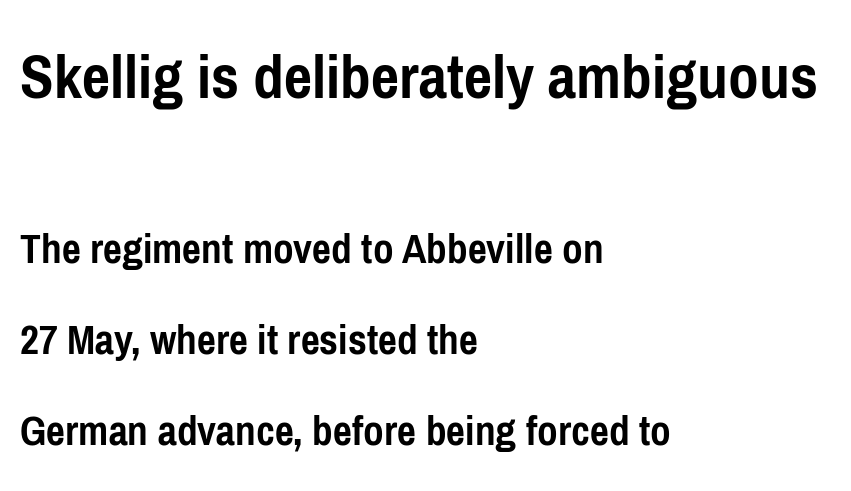
Q: Is the text bold? A: Yes.
Q: Is the text italic (slanted)? A: No, it is upright.
Q: Is the typeface a serif or a sans-serif typeface? A: Sans-serif.
Q: Is the text underlined? A: No.
Q: How is the paragraph aligned? A: Left-aligned.
Q: Is the spacing between letters normal or unusually wide? A: Normal.
Q: Is the spacing between lines tight, normal or loose? A: Loose.
Q: Which block of text is set in a larger size, the first (top) or the second (bottom)? A: The first (top) one.
Q: Width (condensed, normal, or wide)? A: Condensed.
Q: Stroke contrast? A: Low.
Q: x-height? A: Medium.
Q: Monospaced? A: No.
